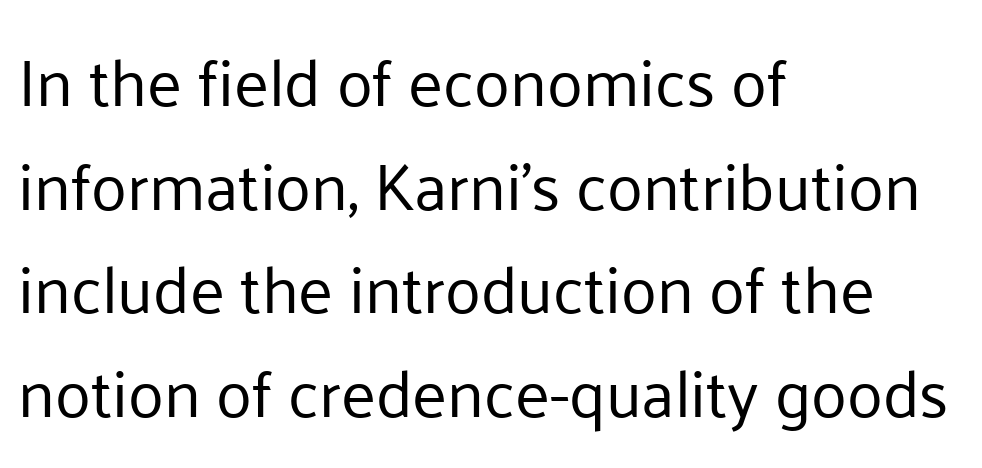
A bare baseline throughout the passage. The designer went with a sans here, leaving each stem footless. The letters advance in unequal steps, a hallmark of proportional type. A light-to-regular cut is what we see here. Italic? Not at all — the glyphs are vertical. The passage shown has conventional tracking throughout.
